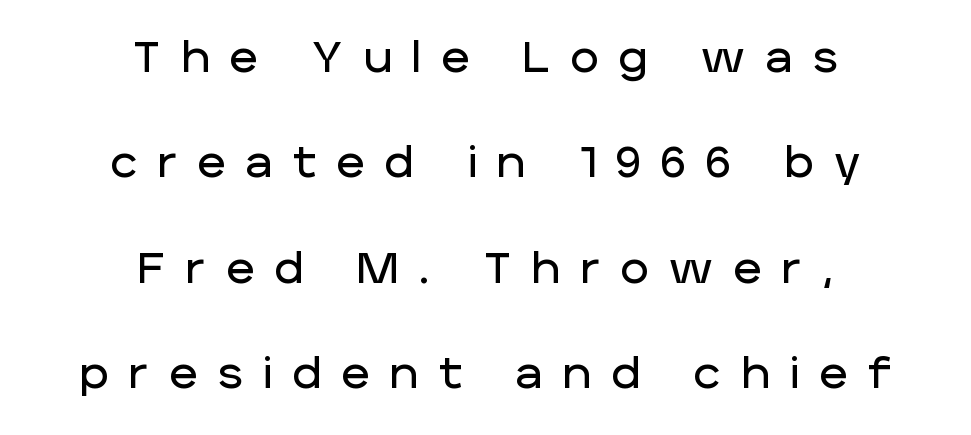
Descenders hang freely into open space. Designer's note — italics off, roman on. Note the varied advance widths — an 'i' is clearly narrower than an 'm'. Does the leading feel generous? Absolutely, it's lavish.
